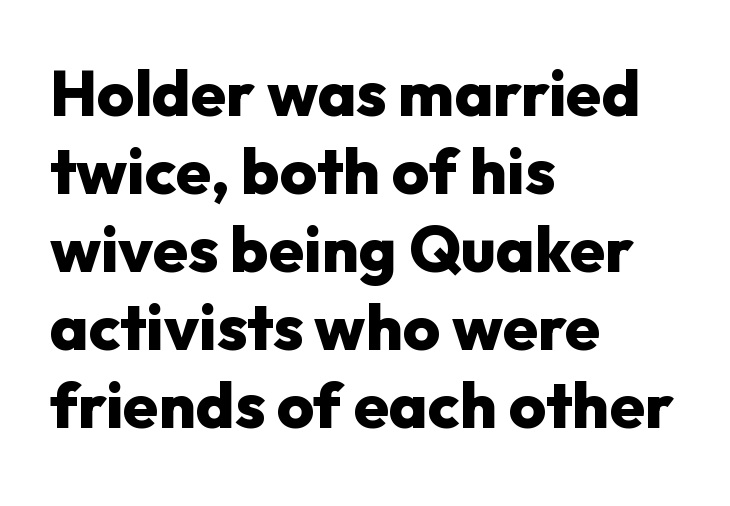
{"serif": "no", "italic": "no", "bold": "yes", "weight": "heavy", "width": "normal", "stroke_contrast": "low", "x_height": "medium", "monospaced": "no", "underline": "no", "align": "left", "line_spacing_ratio": 1.22, "letter_spacing": "normal", "letter_spacing_em": 0.0, "glyph_px": 64}
